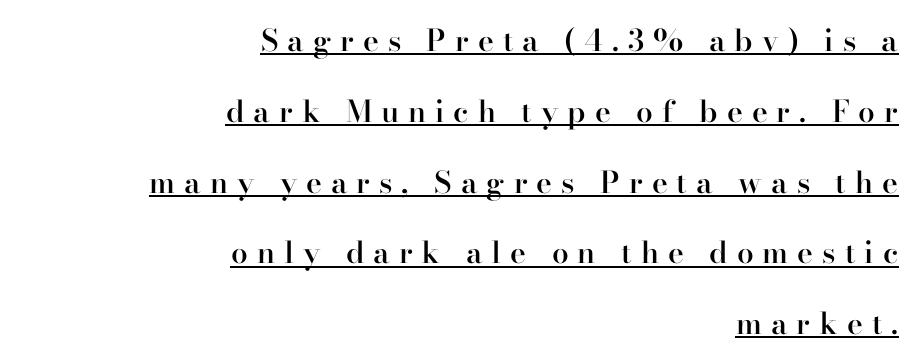
The image shows 30 px semibold serif type, upright; set right-aligned, loose line spacing (2.36x), unusually wide letter spacing (+0.3 em), underlined; high stroke contrast and a small x-height.
